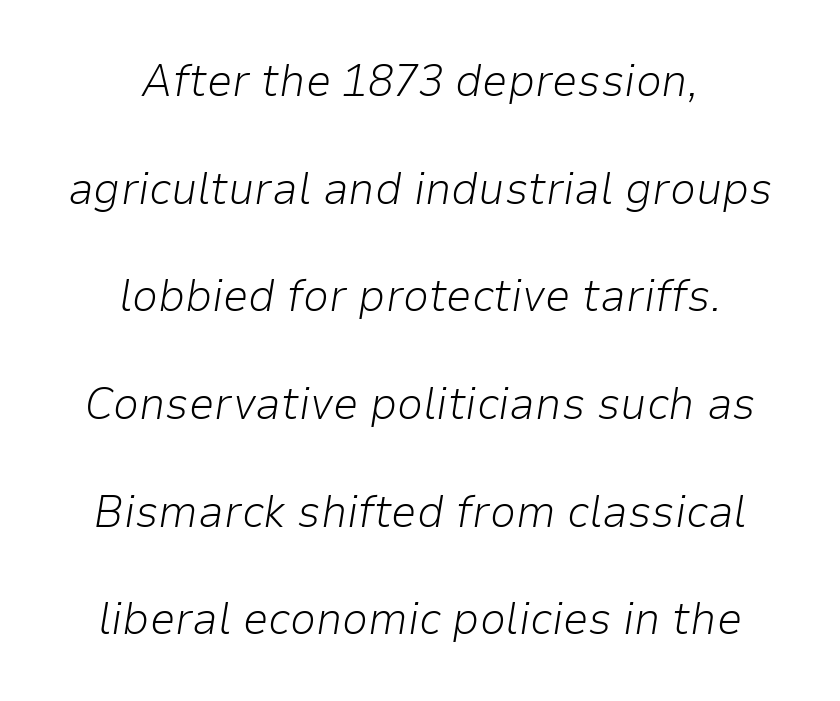
Q: Is the text bold? A: No.
Q: Is the text italic (slanted)? A: Yes, it leans right by about 9 degrees.
Q: Is the text underlined? A: No.
Q: How is the paragraph aligned? A: Centered.
Q: Is the spacing between letters normal or unusually wide? A: Normal.
Q: Is the spacing between lines tight, normal or loose? A: Loose.
Q: Width (condensed, normal, or wide)? A: Normal.
Q: Stroke contrast? A: Low.
Q: x-height? A: Medium.
Q: Monospaced? A: No.
